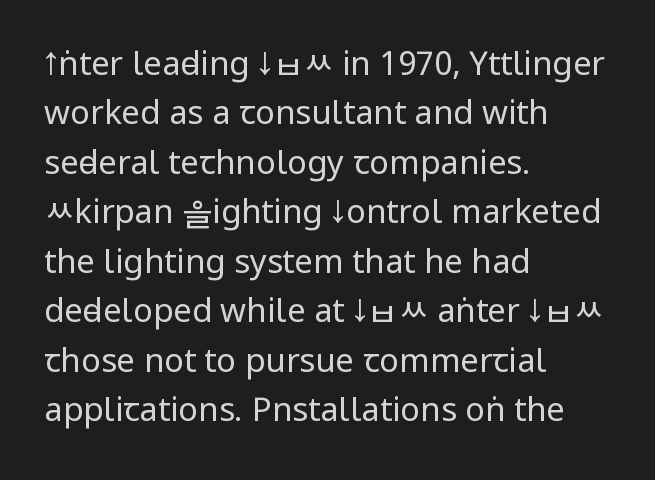
The image shows 33 px regular-weight, condensed sans-serif type, upright; set left-aligned, normal line spacing (1.5x), normal letter spacing, not underlined; low stroke contrast and a large x-height.
